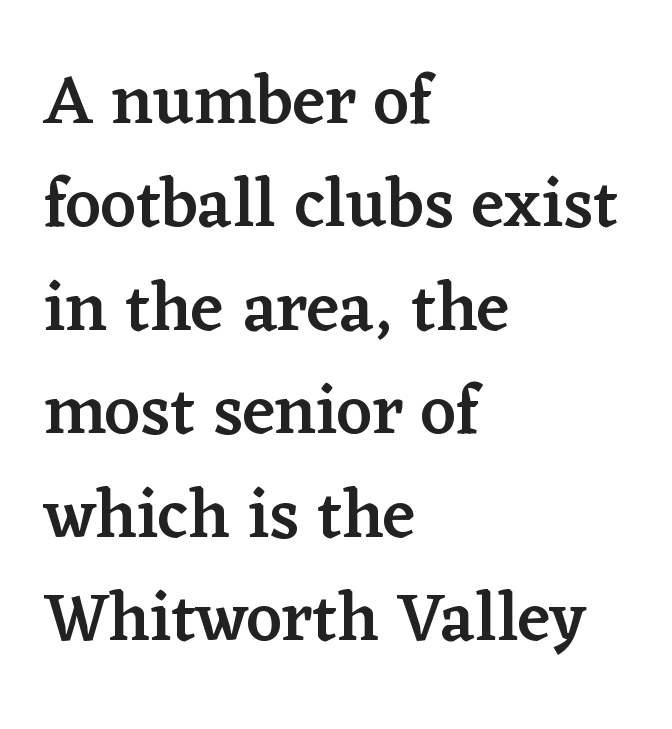
This rendering leaves character spacing at its baseline value. Rows of type keep a routine distance in the vertical direction. Posture: vertical. Short and long lines alike share a common starting point at left. Has an underline been added? It has not.
